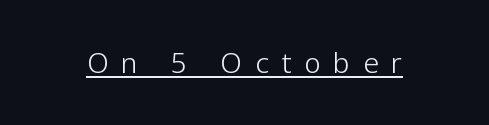
The image shows 28 px light sans-serif type, upright; set unusually wide letter spacing (+0.46 em), underlined; low stroke contrast and a medium x-height.
